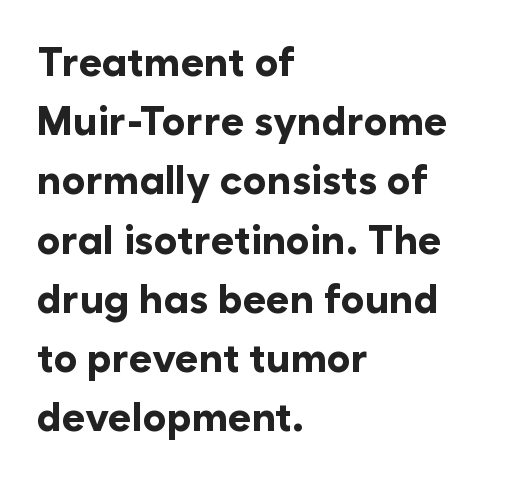
The image shows 40 px bold sans-serif type, upright; set left-aligned, normal line spacing (1.48x), normal letter spacing, not underlined; low stroke contrast and a medium x-height.
